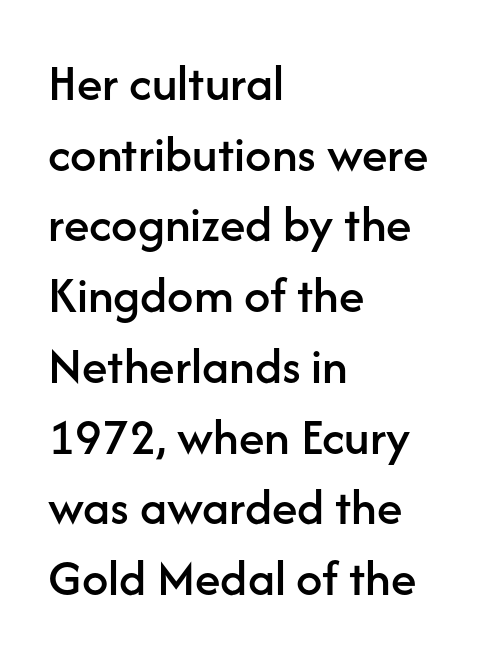
The image shows 52 px sans-serif type, upright; set left-aligned, normal line spacing (1.36x), normal letter spacing, not underlined; low stroke contrast and a medium x-height.
